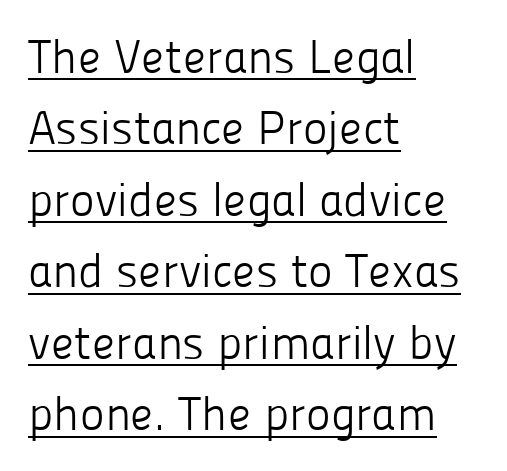
The image shows 47 px light sans-serif type, upright; set left-aligned, normal line spacing (1.52x), normal letter spacing, underlined; low stroke contrast and a medium x-height.
